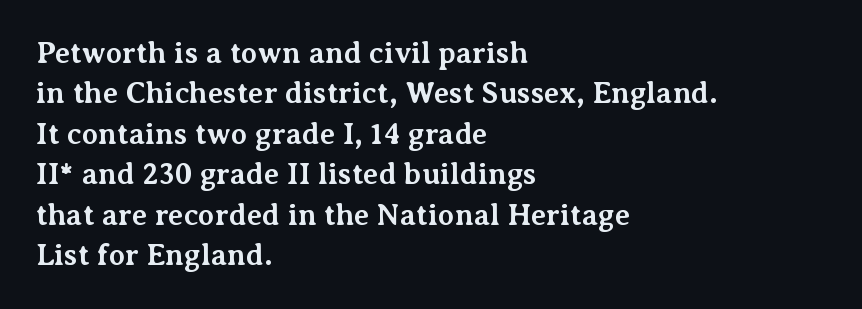
{"serif": "yes", "italic": "no", "bold": "yes", "weight": "bold", "width": "normal", "stroke_contrast": "medium", "x_height": "medium", "monospaced": "no", "underline": "no", "align": "left", "line_spacing": "normal", "line_spacing_ratio": 1.35, "letter_spacing": "normal", "letter_spacing_em": 0.0, "glyph_px": 30}
